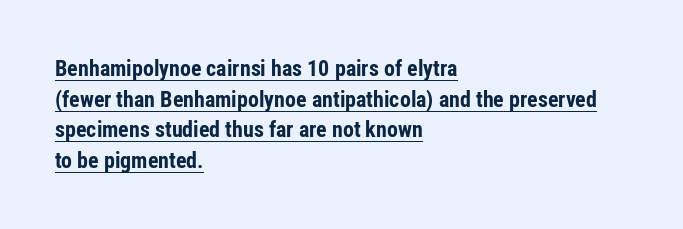
Vertical spacing — default. Does the copy run flush right? No — it runs flush left. Every word sits above its own underline. Characters remain perfectly vertical along every line.
